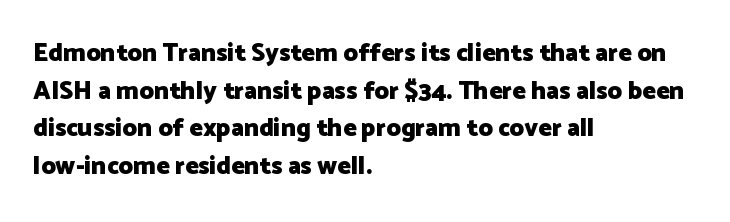
Q: Is the text bold? A: Yes.
Q: Is the text italic (slanted)? A: No, it is upright.
Q: Is the text underlined? A: No.
Q: How is the paragraph aligned? A: Left-aligned.
Q: Is the spacing between letters normal or unusually wide? A: Normal.
Q: Is the spacing between lines tight, normal or loose? A: Normal.
